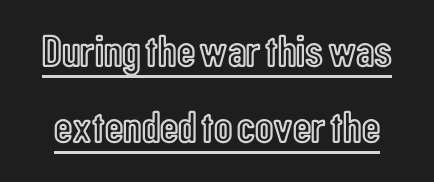
The image shows 45 px condensed type, upright; set normal line spacing (1.69x), normal letter spacing, underlined; a medium x-height.
